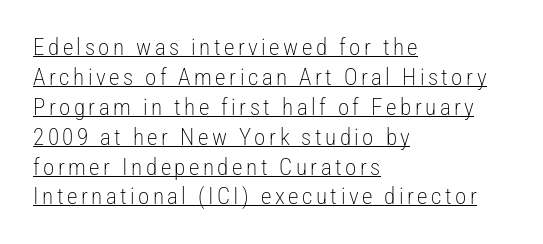
The glyphs are accompanied by a horizontal stroke just below them. The setting favours the left margin, as ordinary paragraphs usually do. Italic? Not at all — the glyphs are vertical. This is not heavy type; no bold has been used.
